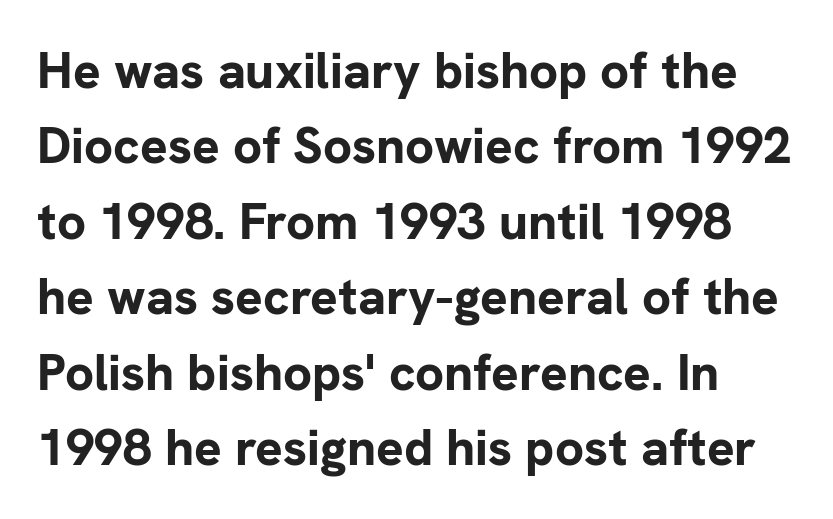
Q: Is the text bold? A: Yes.
Q: Is the text italic (slanted)? A: No, it is upright.
Q: Is the typeface a serif or a sans-serif typeface? A: Sans-serif.
Q: Is the text underlined? A: No.
Q: How is the paragraph aligned? A: Left-aligned.
Q: Is the spacing between letters normal or unusually wide? A: Normal.
Q: Is the spacing between lines tight, normal or loose? A: Normal.
Q: Width (condensed, normal, or wide)? A: Normal.
Q: Stroke contrast? A: Low.
Q: x-height? A: Medium.
Q: Monospaced? A: No.
